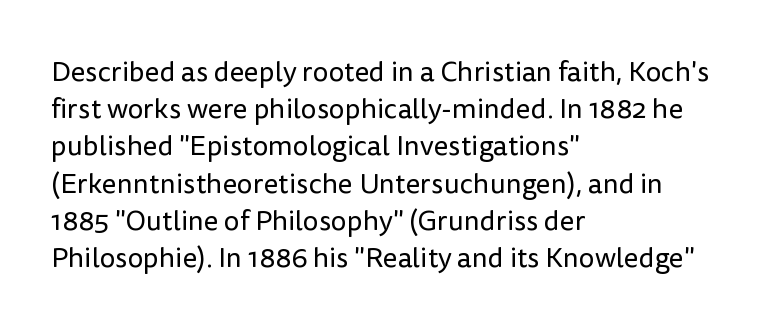
Descender tails drop into unmarked territory. Check where the strokes stop: nothing finishes them off — pure sans. Think of a printed novel: that variable character pitch is what you see here. The typography opts for an upright posture over an oblique one.
